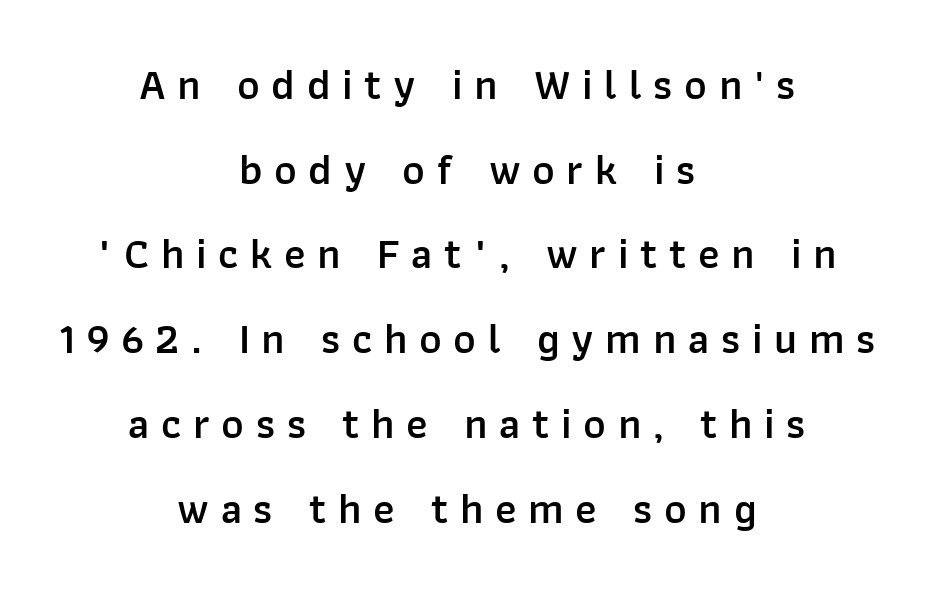
Every stem runs plumb, perpendicular to the baseline. Type style note: lacks serifs. One glance says open: line gaps are wider than usual. The rag falls on both sides of this text block equally. This sample has the flowing, uneven cadence of proportional lettering.
